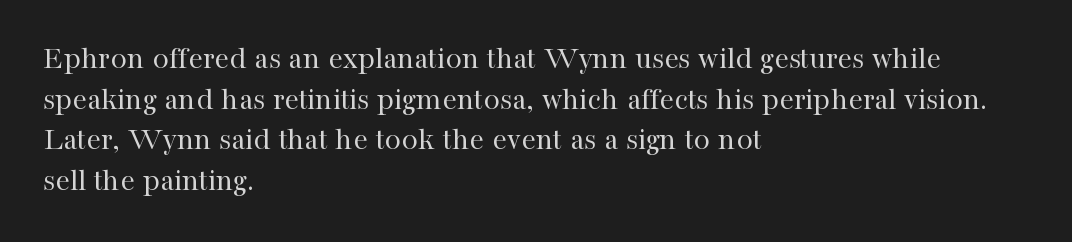
A typesetter would label this face a serif. The characters are drawn with everyday or finer stroke widths. Do the characters align in a grid? No, the font is proportional. The lettering stays uniformly vertical, giving the passage a roman look.
